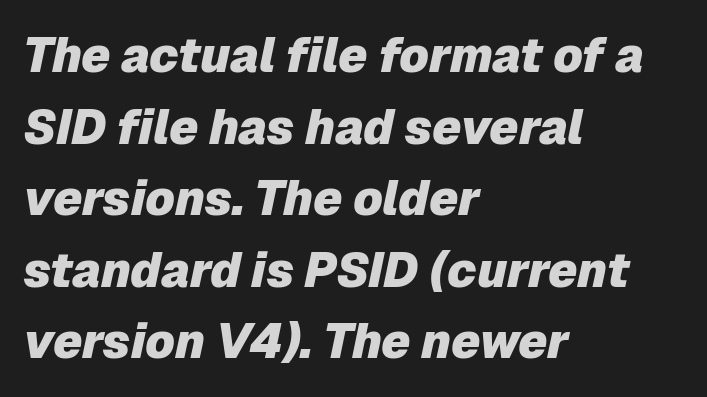
Q: Is the text bold? A: Yes.
Q: Is the text italic (slanted)? A: Yes, it leans right by about 12 degrees.
Q: Is the text underlined? A: No.
Q: How is the paragraph aligned? A: Left-aligned.
Q: Is the spacing between letters normal or unusually wide? A: Normal.
Q: Is the spacing between lines tight, normal or loose? A: Normal.
Q: Width (condensed, normal, or wide)? A: Normal.
Q: Stroke contrast? A: Low.
Q: x-height? A: Medium.
Q: Monospaced? A: No.
